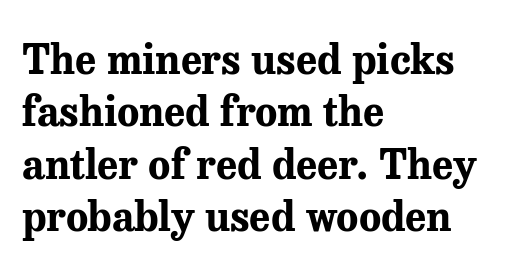
{"serif": "yes", "italic": "no", "bold": "yes", "weight": "bold", "width": "normal", "stroke_contrast": "medium", "x_height": "medium", "monospaced": "no", "underline": "no", "align": "left", "line_spacing": "normal", "line_spacing_ratio": 1.28, "letter_spacing": "normal", "letter_spacing_em": 0.0, "glyph_px": 41}
